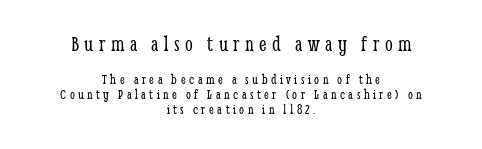
{"italic": "no", "bold": "no", "underline": "no", "align": "center", "line_spacing": "tight", "line_spacing_ratio": 1.07, "letter_spacing": "wide", "letter_spacing_em": 0.25, "larger_block": "first", "size_ratio": 1.57, "glyph_px": 22}
